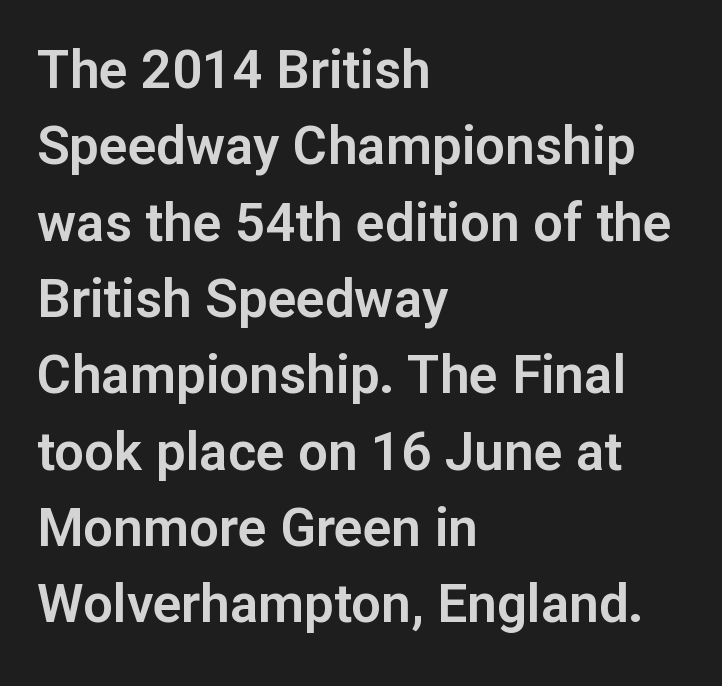
{"serif": "no", "italic": "no", "width": "normal", "stroke_contrast": "low", "x_height": "medium", "monospaced": "no", "underline": "no", "align": "left", "line_spacing": "normal", "line_spacing_ratio": 1.44, "letter_spacing": "normal", "letter_spacing_em": 0.0, "glyph_px": 53}
